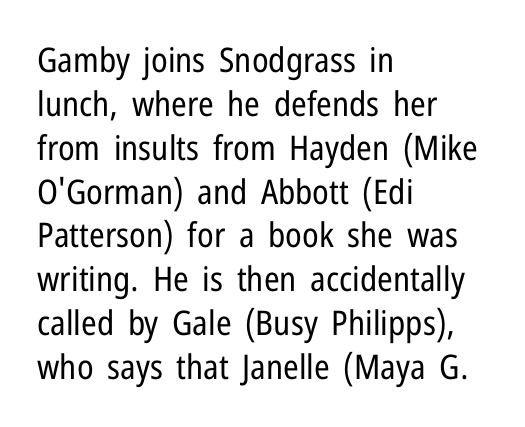
There is no visible air inserted between adjacent glyphs. Stems and bowls with no extra thickness — not bold. Looks like regular typesetting: each glyph gets only the width it needs. This sample uses an upright cut, with every glyph sitting square on the baseline. Short and long lines alike share a common starting point at left. This rendering features lettering with no underline.
